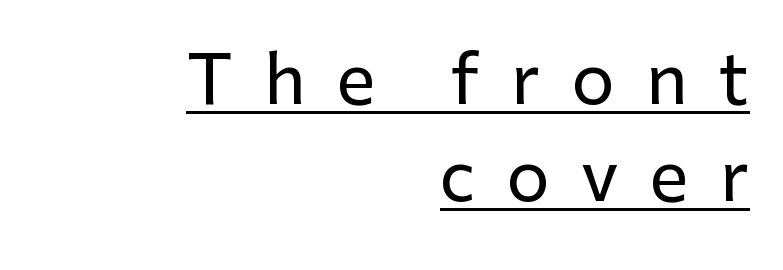
Here the designer chose a conventional face with non-uniform glyph widths. The specimen includes a rule beneath the text block's lines. The rendering uses a moderate line-height, typical for paragraphs. Compared with a flush-left layout, this one pins lines to the opposite, right side.
